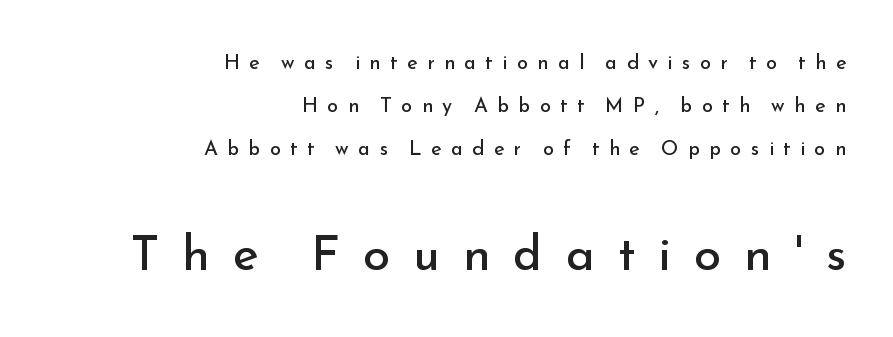
The image shows 49 px regular-weight sans-serif type, upright; set right-aligned, loose line spacing (2.16x), unusually wide letter spacing (+0.47 em), not underlined; the second (bottom) block is 2.45x larger; low stroke contrast and a small x-height.
